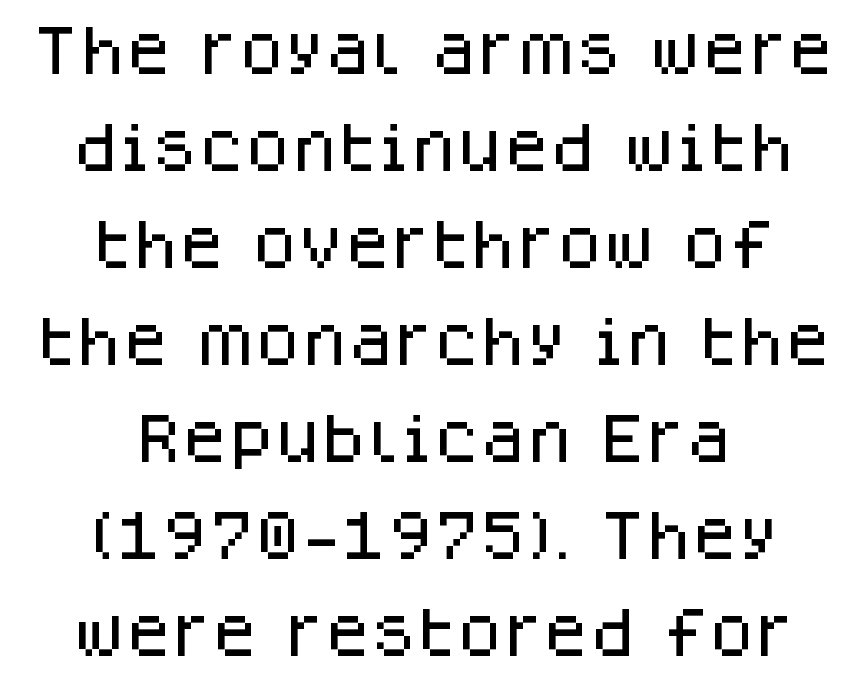
Q: Is the text italic (slanted)? A: No, it is upright.
Q: Is the typeface a serif or a sans-serif typeface? A: Sans-serif.
Q: Is the text underlined? A: No.
Q: How is the paragraph aligned? A: Centered.
Q: Is the spacing between letters normal or unusually wide? A: Normal.
Q: Width (condensed, normal, or wide)? A: Normal.
Q: Stroke contrast? A: Low.
Q: x-height? A: Large.
Q: Monospaced? A: No.
